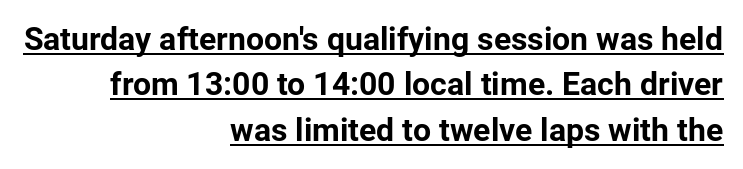
The words here are underlined. Typesetter's note: full bold, strokes at maximum text heaviness. The text block is weighted toward the right margin, trailing off unevenly leftward. The font's upright variant was chosen for this text. The leading is moderate, giving the passage an even texture. Letterform terminals end flat and unadorned throughout the passage.
